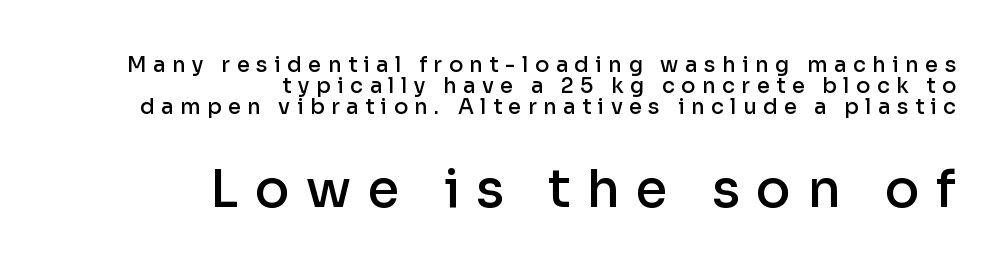
I'd describe the lettering as semibold — firm but not a full bold. Upright lettering throughout. How are the letters spaced? Widely, with obvious added tracking. The letters in the lower block stand taller than those in the block above. Lines of text with bare space underneath.
